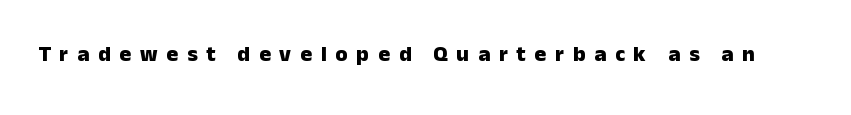
Q: Is the text bold? A: Yes.
Q: Is the text italic (slanted)? A: No, it is upright.
Q: Is the text underlined? A: No.
Q: Is the spacing between letters normal or unusually wide? A: Unusually wide.
